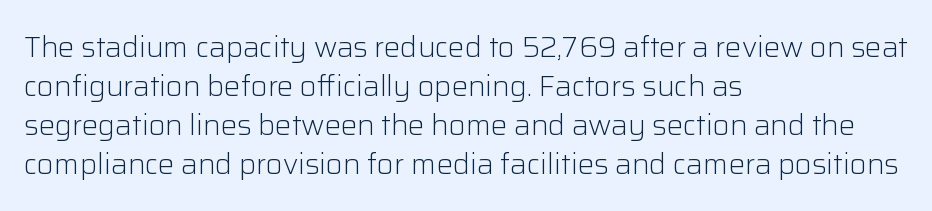
{"serif": "no", "italic": "no", "bold": "no", "weight": "light", "width": "normal", "stroke_contrast": "low", "x_height": "medium", "monospaced": "no", "underline": "no", "align": "left", "line_spacing": "normal", "line_spacing_ratio": 1.34, "letter_spacing": "normal", "letter_spacing_em": 0.0, "glyph_px": 29}
